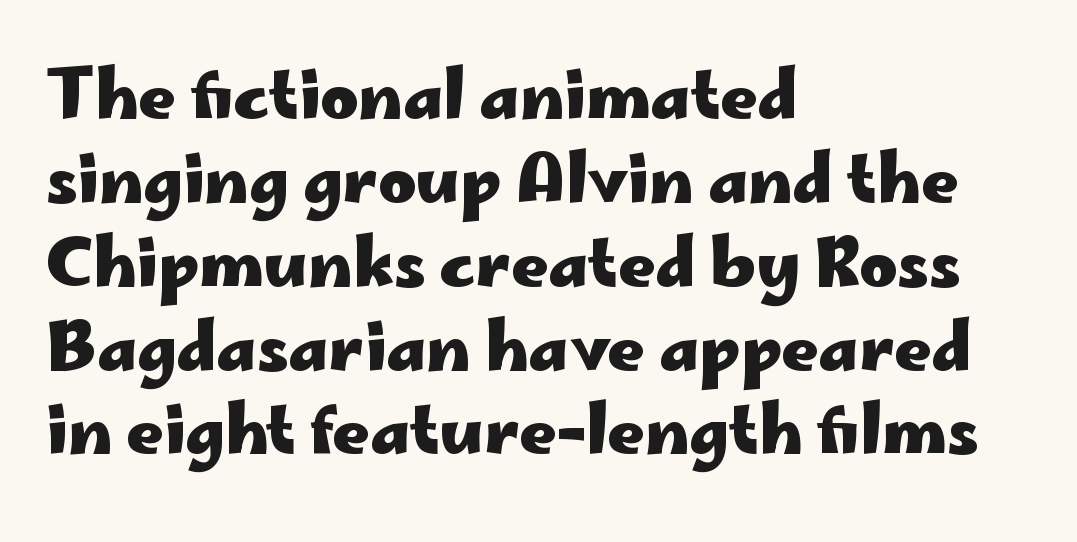
The image shows 65 px heavy, wide sans-serif type, upright; set left-aligned, normal line spacing (1.29x), normal letter spacing, not underlined; low stroke contrast and a small x-height.
